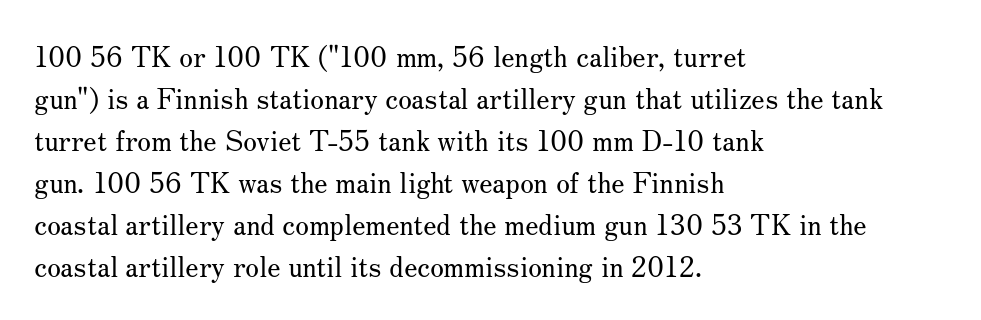
The image shows 28 px regular-weight serif type, upright; set left-aligned, normal line spacing (1.5x), normal letter spacing, not underlined; medium stroke contrast and a small x-height.
